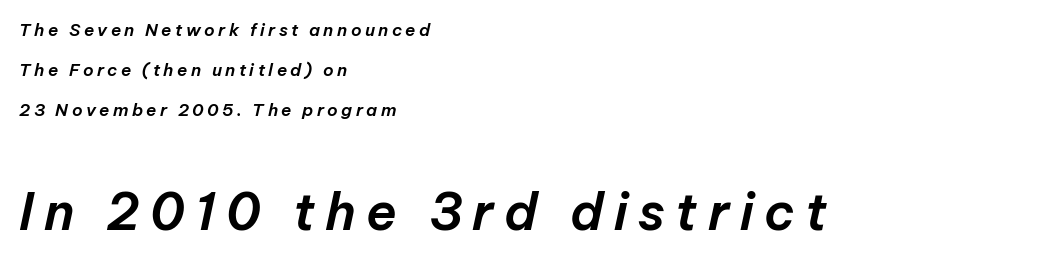
Q: Is the text italic (slanted)? A: Yes, it leans right by about 12 degrees.
Q: Is the text underlined? A: No.
Q: How is the paragraph aligned? A: Left-aligned.
Q: Is the spacing between letters normal or unusually wide? A: Unusually wide.
Q: Is the spacing between lines tight, normal or loose? A: Loose.
Q: Which block of text is set in a larger size, the first (top) or the second (bottom)? A: The second (bottom) one.
Q: Width (condensed, normal, or wide)? A: Normal.
Q: Stroke contrast? A: Low.
Q: x-height? A: Medium.
Q: Monospaced? A: No.
